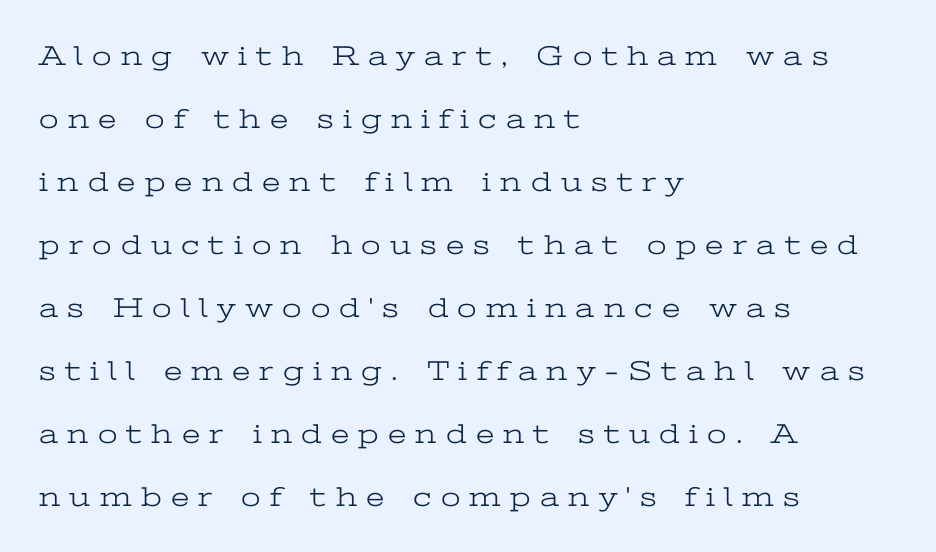
{"serif": "yes", "italic": "no", "bold": "no", "weight": "light", "width": "wide", "stroke_contrast": "low", "x_height": "medium", "monospaced": "no", "underline": "no", "align": "left", "line_spacing": "loose", "line_spacing_ratio": 2.25, "letter_spacing": "wide", "letter_spacing_em": 0.33, "glyph_px": 28}
